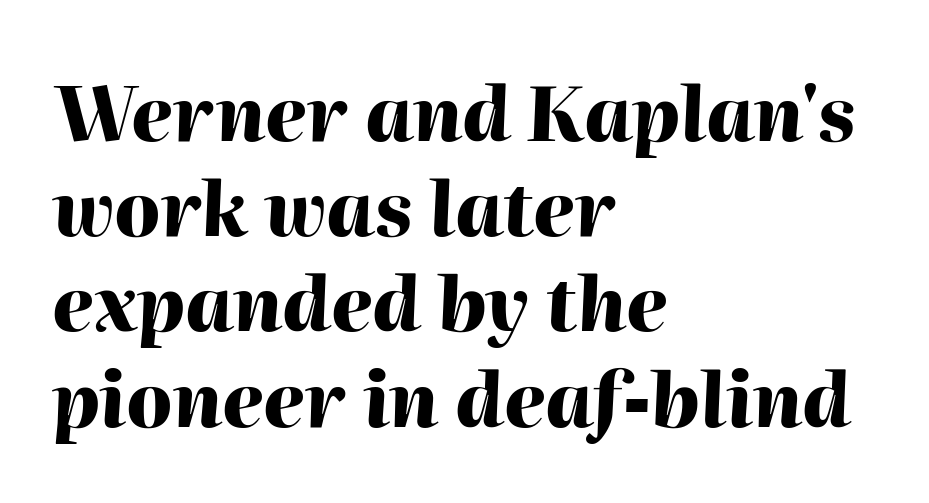
{"italic": "yes", "lean": "right", "slant_degrees": 2, "bold": "yes", "weight": "heavy", "width": "normal", "stroke_contrast": "high", "x_height": "medium", "monospaced": "no", "underline": "no", "align": "left", "line_spacing": "normal", "line_spacing_ratio": 1.27, "letter_spacing": "normal", "letter_spacing_em": 0.0, "glyph_px": 75}
